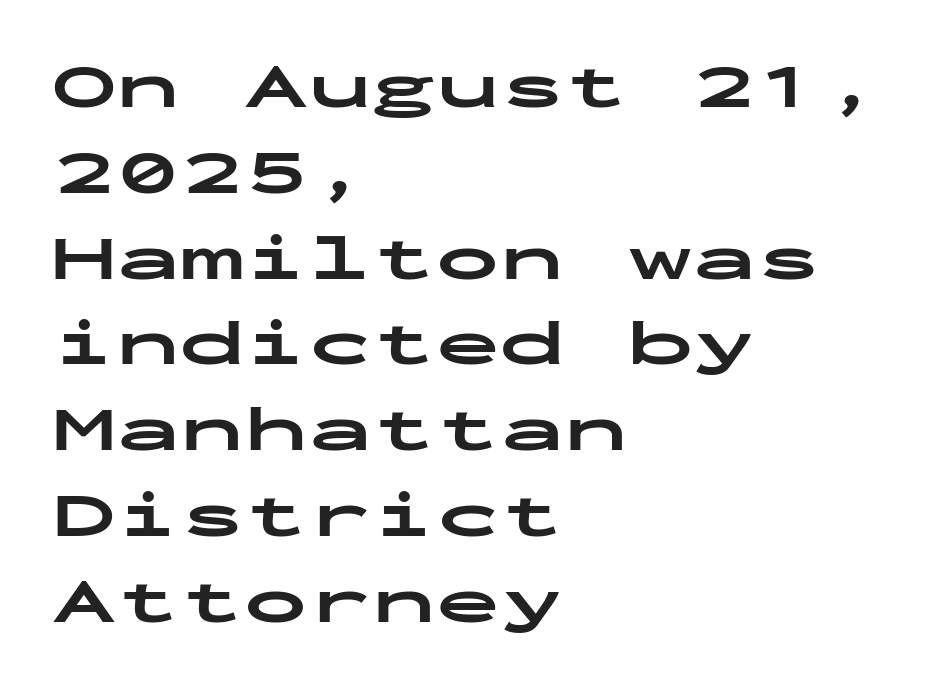
{"serif": "no", "italic": "no", "bold": "yes", "weight": "bold", "width": "wide", "stroke_contrast": "low", "x_height": "medium", "monospaced": "yes", "underline": "no", "align": "left", "line_spacing": "normal", "line_spacing_ratio": 1.34, "letter_spacing": "normal", "letter_spacing_em": 0.0, "glyph_px": 64}
